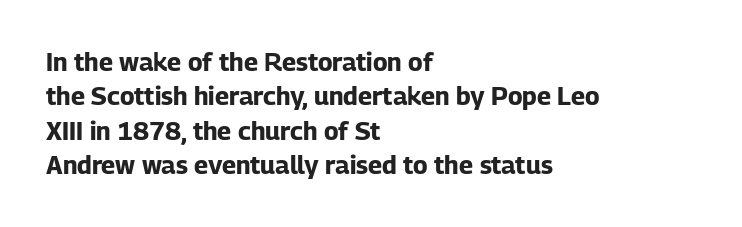
The image shows 25 px bold type, upright; set left-aligned, normal line spacing (1.38x), normal letter spacing, not underlined.
